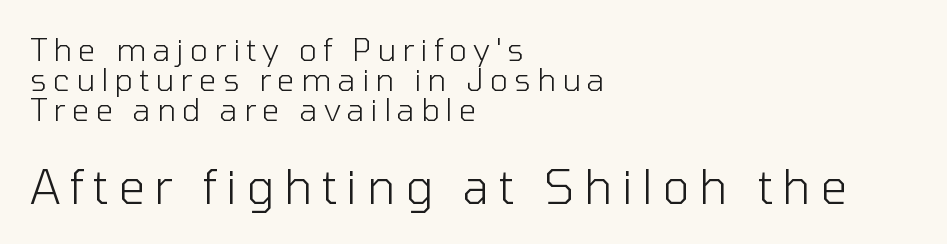
Q: Is the text bold? A: No.
Q: Is the text italic (slanted)? A: No, it is upright.
Q: Is the typeface a serif or a sans-serif typeface? A: Sans-serif.
Q: Is the text underlined? A: No.
Q: How is the paragraph aligned? A: Left-aligned.
Q: Is the spacing between letters normal or unusually wide? A: Unusually wide.
Q: Is the spacing between lines tight, normal or loose? A: Tight.
Q: Which block of text is set in a larger size, the first (top) or the second (bottom)? A: The second (bottom) one.
Q: Width (condensed, normal, or wide)? A: Normal.
Q: Stroke contrast? A: Low.
Q: x-height? A: Medium.
Q: Monospaced? A: No.
